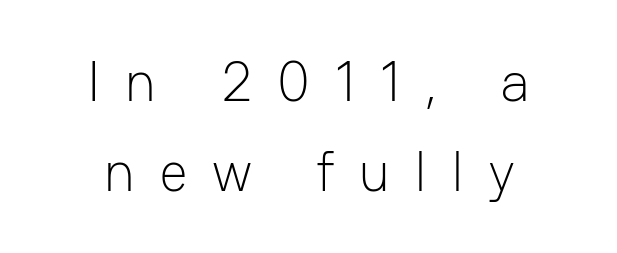
{"serif": "no", "italic": "no", "bold": "no", "weight": "light", "width": "normal", "stroke_contrast": "low", "x_height": "medium", "monospaced": "no", "underline": "no", "align": "center", "line_spacing": "normal", "line_spacing_ratio": 1.58, "letter_spacing": "wide", "letter_spacing_em": 0.42, "glyph_px": 57}
